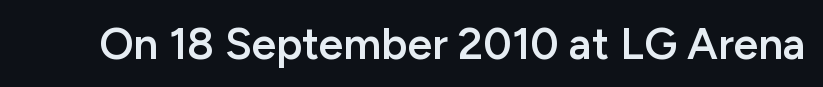
The image shows 44 px semibold sans-serif type, upright; set normal letter spacing, not underlined; low stroke contrast and a medium x-height.
